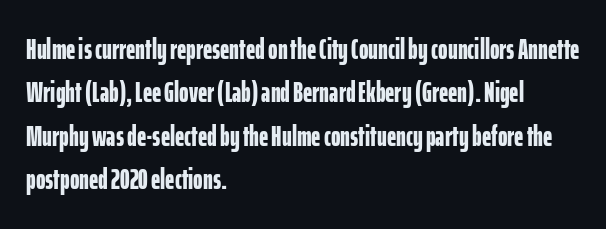
{"serif": "no", "italic": "no", "bold": "yes", "weight": "bold", "width": "condensed", "stroke_contrast": "low", "x_height": "medium", "monospaced": "no", "underline": "no", "align": "left", "line_spacing": "normal", "line_spacing_ratio": 1.5, "letter_spacing": "normal", "letter_spacing_em": 0.0, "glyph_px": 29}
